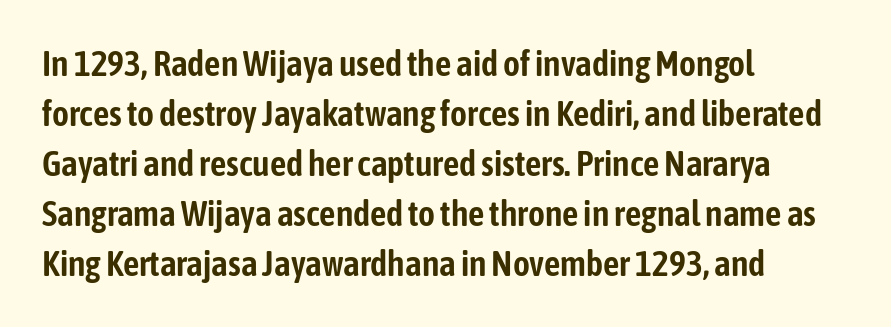
This is the regular roman posture of the typeface. These lines keep a tight, regular rhythm from letter to letter. The rendering uses a moderate line-height, typical for paragraphs. A sans-serif font was chosen for this passage. Quick note: underline off. The face used here is proportionally spaced, like ordinary book or web type.
